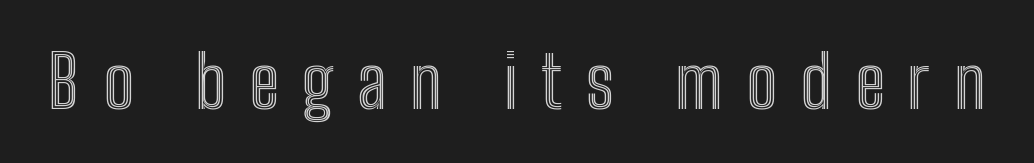
Q: Is the text italic (slanted)? A: No, it is upright.
Q: Is the text underlined? A: No.
Q: Is the spacing between letters normal or unusually wide? A: Unusually wide.
Q: Width (condensed, normal, or wide)? A: Condensed.
Q: x-height? A: Medium.
Q: Monospaced? A: No.
